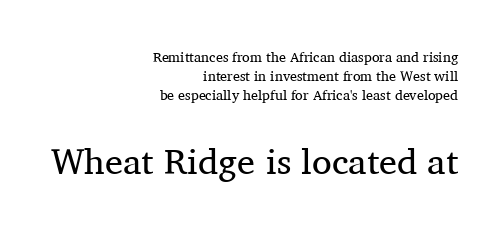
The image shows 36 px regular-weight serif type, upright; set right-aligned, normal line spacing (1.35x), normal letter spacing, not underlined; the second (bottom) block is 2.57x larger; medium stroke contrast and a medium x-height.
